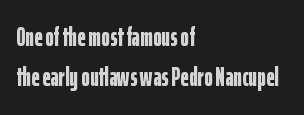
The letterforms sit shoulder to shoulder at normal distance. If you measured baseline to baseline, you'd find a middling distance. The specimen omits any rule beneath the text block's lines. These lines stack with their left ends in a neat column.
